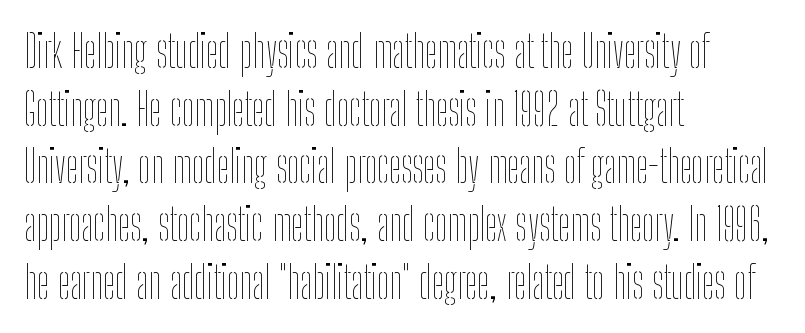
Q: Is the text bold? A: No.
Q: Is the text italic (slanted)? A: No, it is upright.
Q: Is the text underlined? A: No.
Q: How is the paragraph aligned? A: Left-aligned.
Q: Is the spacing between letters normal or unusually wide? A: Normal.
Q: Is the spacing between lines tight, normal or loose? A: Normal.
Q: Width (condensed, normal, or wide)? A: Condensed.
Q: Stroke contrast? A: Low.
Q: x-height? A: Medium.
Q: Monospaced? A: No.
